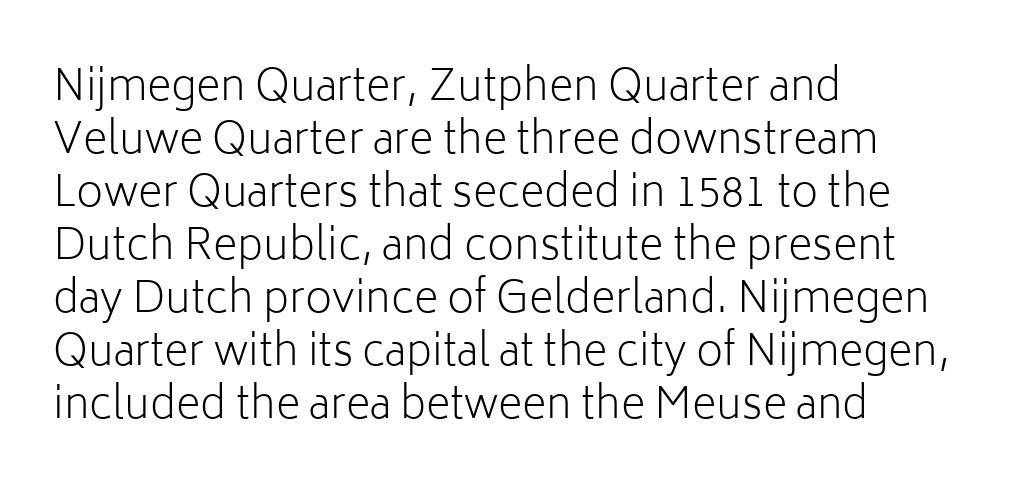
The image shows 42 px light sans-serif type, upright; set left-aligned, normal line spacing (1.26x), normal letter spacing, not underlined; low stroke contrast and a medium x-height.
